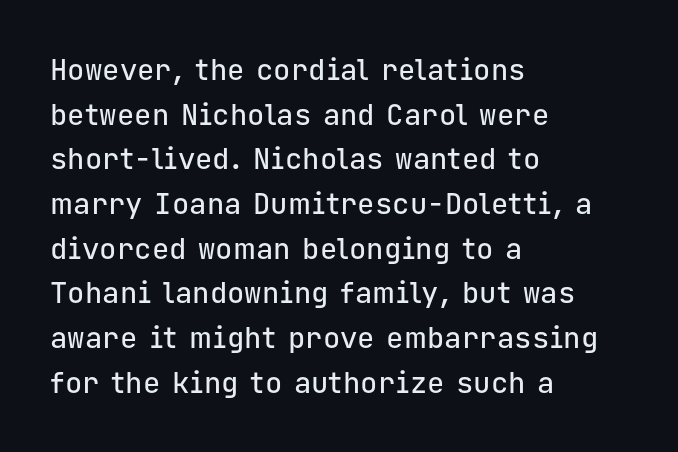
Spacing verdict: monospaced, one width for all characters. Regular leading. A bare baseline throughout the passage. Examine the stroke ends and you'll find no serifs. Tracking value appears to be zero — textbook default spacing.
